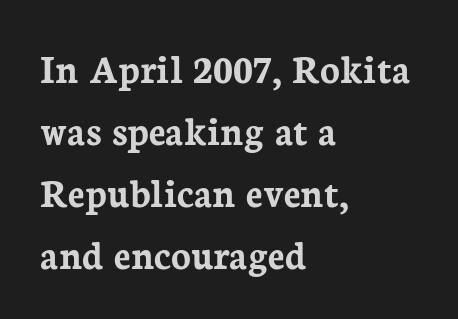
The image shows 41 px semibold serif type, upright; set left-aligned, normal line spacing (1.51x), normal letter spacing, not underlined; low stroke contrast and a medium x-height.
